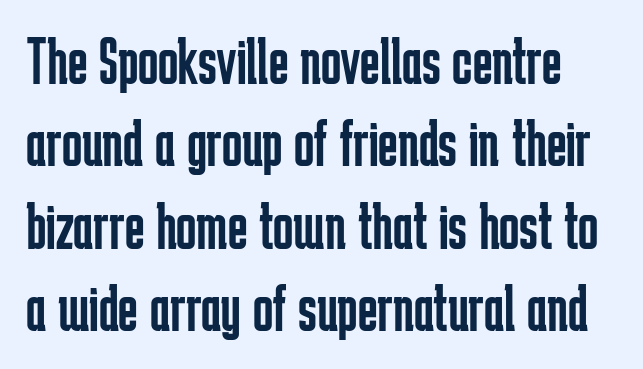
The image shows 67 px regular-weight, condensed sans-serif type, upright; set line spacing 1.23x, normal letter spacing, not underlined; low stroke contrast and a medium x-height.
